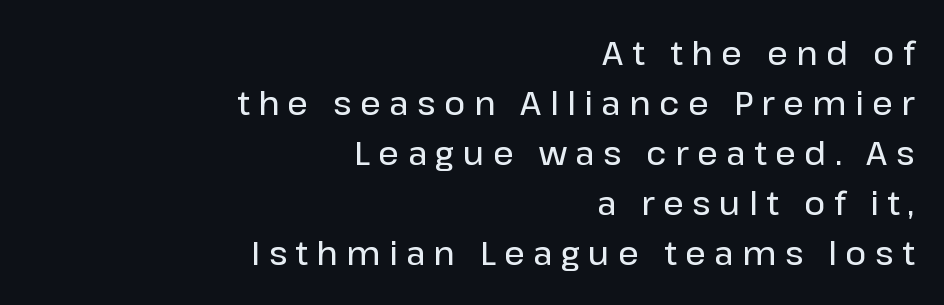
The image shows 32 px semibold sans-serif type, upright; set right-aligned, normal line spacing (1.56x), unusually wide letter spacing (+0.27 em), not underlined; low stroke contrast and a medium x-height.
